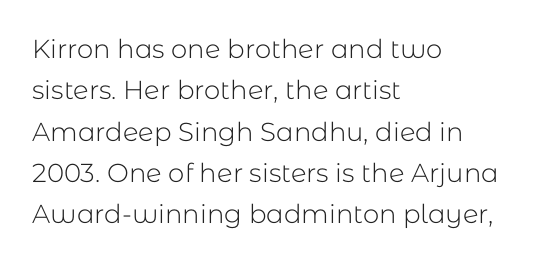
{"italic": "no", "bold": "no", "underline": "no", "align": "left", "line_spacing": "normal", "line_spacing_ratio": 1.59, "letter_spacing": "normal", "letter_spacing_em": 0.0, "glyph_px": 26}
